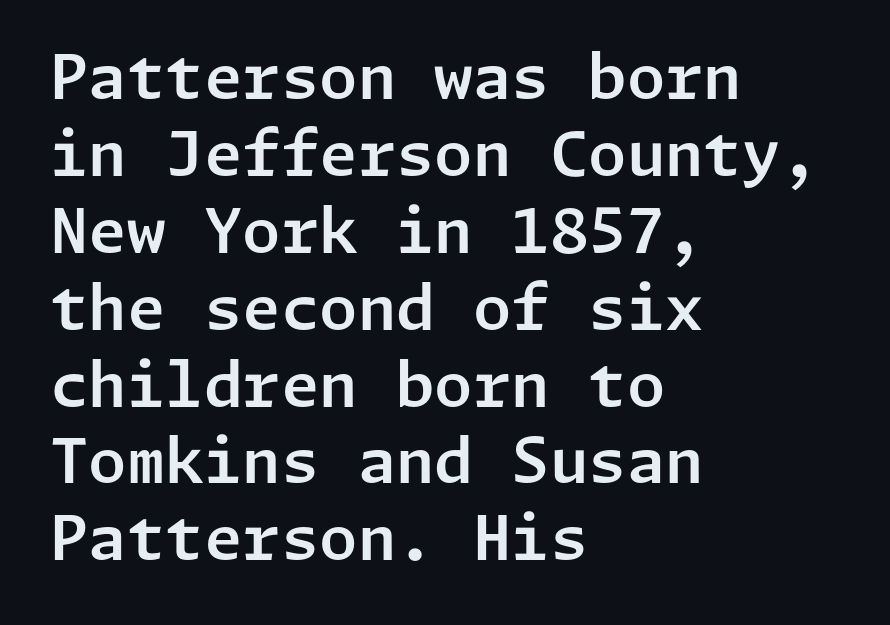
The image shows 62 px sans-serif type, upright; set left-aligned, line spacing 1.24x, normal letter spacing, not underlined; low stroke contrast and a medium x-height.
